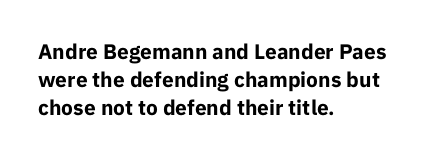
The image shows 21 px bold type, upright; set left-aligned, normal line spacing (1.34x), normal letter spacing, not underlined.
